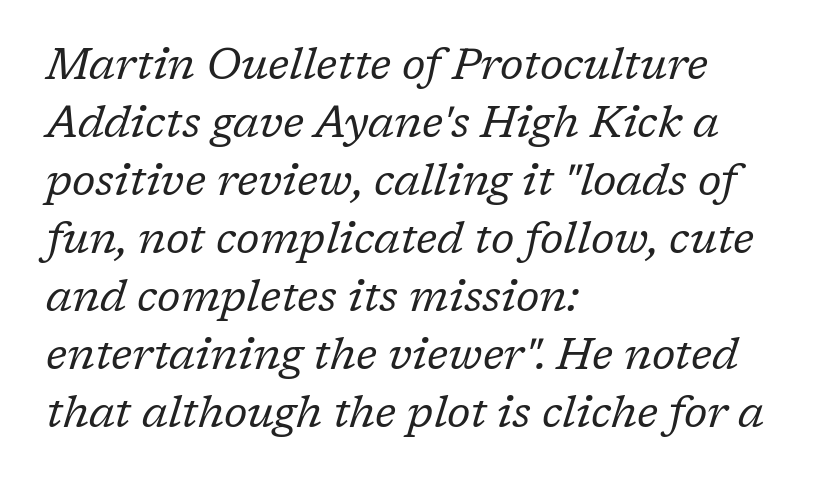
The image shows 44 px regular-weight serif type, italic (leaning right); set left-aligned, normal line spacing (1.32x), normal letter spacing, not underlined; low stroke contrast and a medium x-height.
